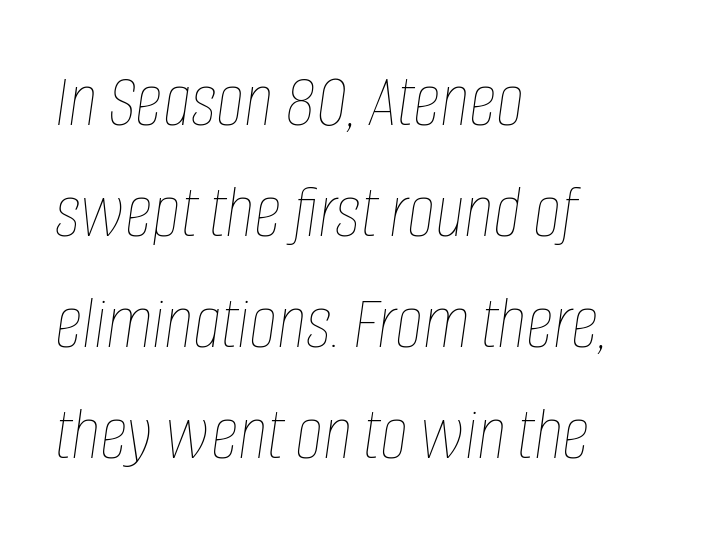
The image shows 77 px thin, condensed type, italic (leaning right); set left-aligned, normal line spacing (1.44x), normal letter spacing, not underlined; low stroke contrast and a large x-height.
